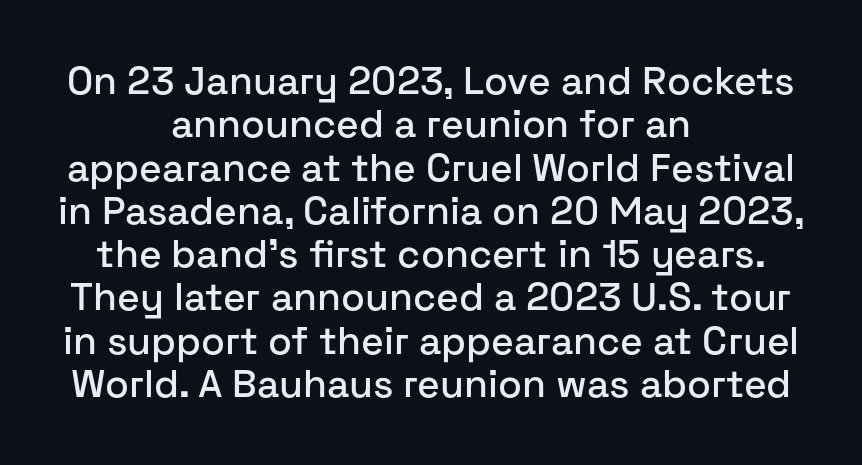
{"serif": "no", "italic": "no", "width": "normal", "stroke_contrast": "low", "x_height": "medium", "monospaced": "no", "underline": "no", "align": "center", "line_spacing": "tight", "line_spacing_ratio": 1.11, "letter_spacing": "normal", "letter_spacing_em": 0.0, "glyph_px": 39}
